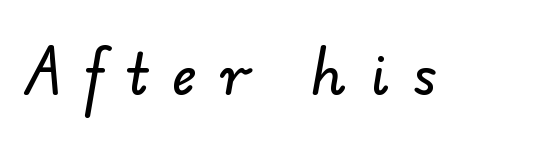
The image shows 54 px sans-serif type; set unusually wide letter spacing (+0.46 em), not underlined; low stroke contrast and a small x-height.
